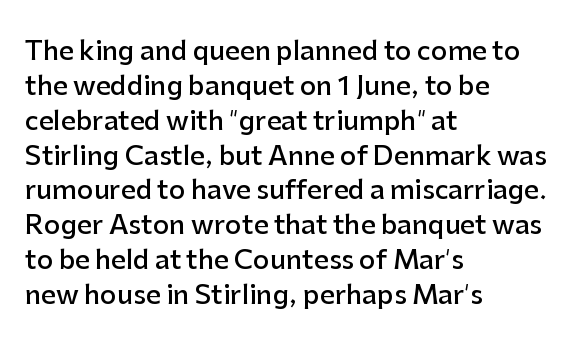
{"italic": "no", "bold": "semi", "underline": "no", "align": "left", "line_spacing": "normal", "line_spacing_ratio": 1.34, "letter_spacing": "normal", "letter_spacing_em": 0.0, "glyph_px": 26}
